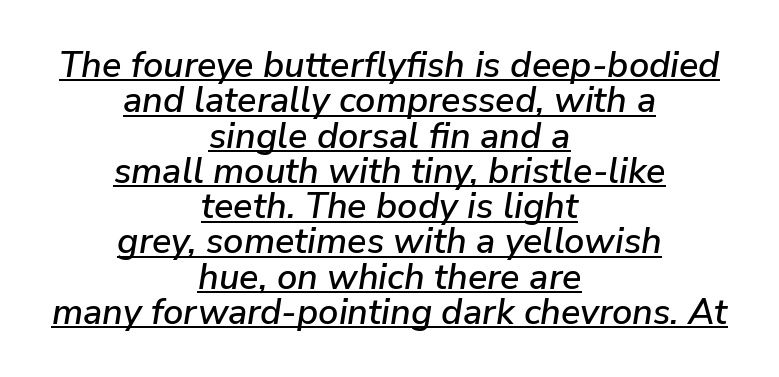
Q: Is the text italic (slanted)? A: Yes, it leans right by about 9 degrees.
Q: Is the text underlined? A: Yes.
Q: How is the paragraph aligned? A: Centered.
Q: Is the spacing between letters normal or unusually wide? A: Normal.
Q: Is the spacing between lines tight, normal or loose? A: Tight.
Q: Width (condensed, normal, or wide)? A: Normal.
Q: Stroke contrast? A: Low.
Q: x-height? A: Medium.
Q: Monospaced? A: No.
